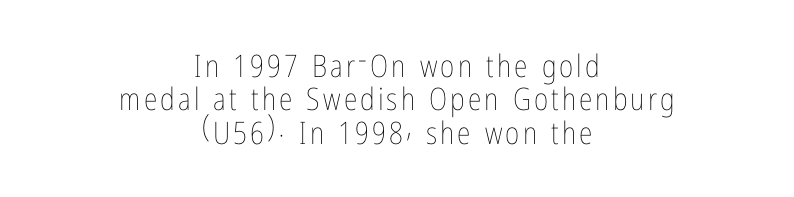
{"italic": "no", "bold": "no", "weight": "thin", "width": "condensed", "stroke_contrast": "low", "x_height": "medium", "monospaced": "no", "underline": "no", "align": "center", "line_spacing": "tight", "line_spacing_ratio": 1.08, "glyph_px": 31}
